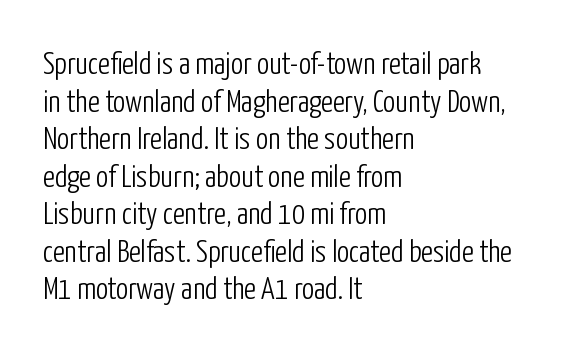
{"serif": "no", "italic": "no", "bold": "no", "weight": "light", "width": "condensed", "stroke_contrast": "low", "x_height": "medium", "monospaced": "no", "underline": "no", "align": "left", "line_spacing_ratio": 1.21, "letter_spacing": "normal", "letter_spacing_em": 0.0, "glyph_px": 31}
